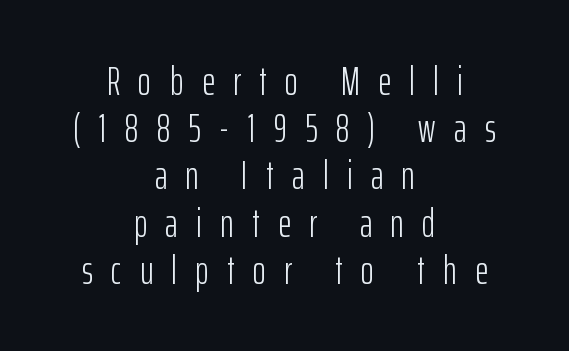
The image shows 40 px light, condensed sans-serif type, upright; set centered, line spacing 1.18x, unusually wide letter spacing (+0.46 em), not underlined; low stroke contrast and a medium x-height.
